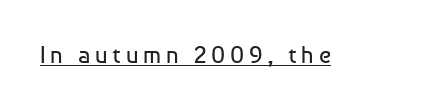
The image shows 24 px text type, upright; set unusually wide letter spacing (+0.2 em), underlined.
